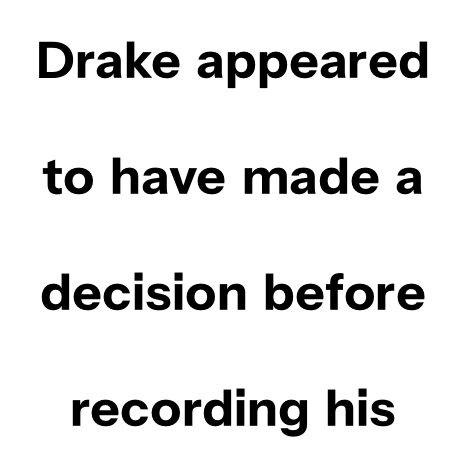
The image shows 52 px bold sans-serif type, upright; set loose line spacing (2.23x), normal letter spacing, not underlined; low stroke contrast and a medium x-height.
